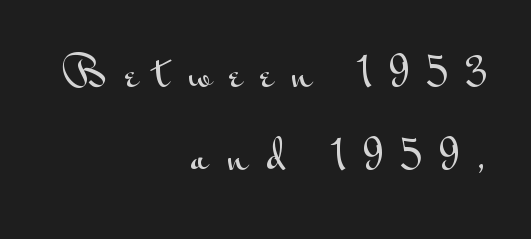
Q: Is the typeface a serif or a sans-serif typeface? A: Sans-serif.
Q: Is the text underlined? A: No.
Q: How is the paragraph aligned? A: Right-aligned.
Q: Is the spacing between letters normal or unusually wide? A: Unusually wide.
Q: Is the spacing between lines tight, normal or loose? A: Loose.
Q: Width (condensed, normal, or wide)? A: Wide.
Q: Stroke contrast? A: Medium.
Q: x-height? A: Small.
Q: Monospaced? A: No.
